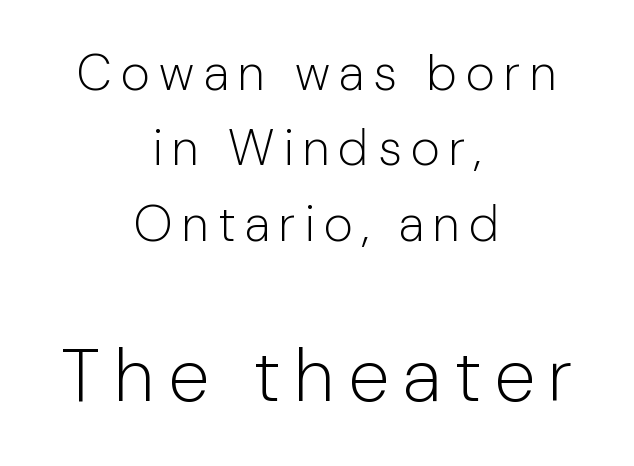
Q: Is the text bold? A: No.
Q: Is the text italic (slanted)? A: No, it is upright.
Q: Is the typeface a serif or a sans-serif typeface? A: Sans-serif.
Q: Is the text underlined? A: No.
Q: How is the paragraph aligned? A: Centered.
Q: Is the spacing between lines tight, normal or loose? A: Normal.
Q: Which block of text is set in a larger size, the first (top) or the second (bottom)? A: The second (bottom) one.
Q: Width (condensed, normal, or wide)? A: Normal.
Q: Stroke contrast? A: Low.
Q: x-height? A: Medium.
Q: Monospaced? A: No.
